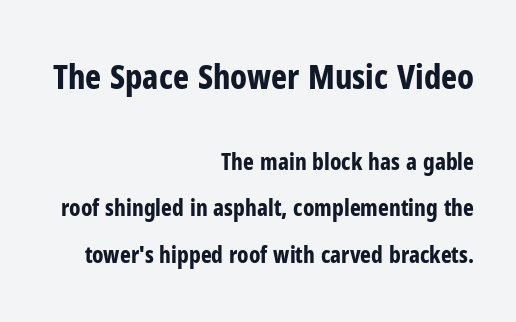
{"serif": "no", "italic": "no", "bold": "yes", "weight": "bold", "width": "condensed", "stroke_contrast": "low", "x_height": "medium", "monospaced": "no", "underline": "no", "align": "right", "line_spacing": "loose", "line_spacing_ratio": 2.02, "letter_spacing": "normal", "letter_spacing_em": 0.0, "larger_block": "first", "size_ratio": 1.48, "glyph_px": 34}
